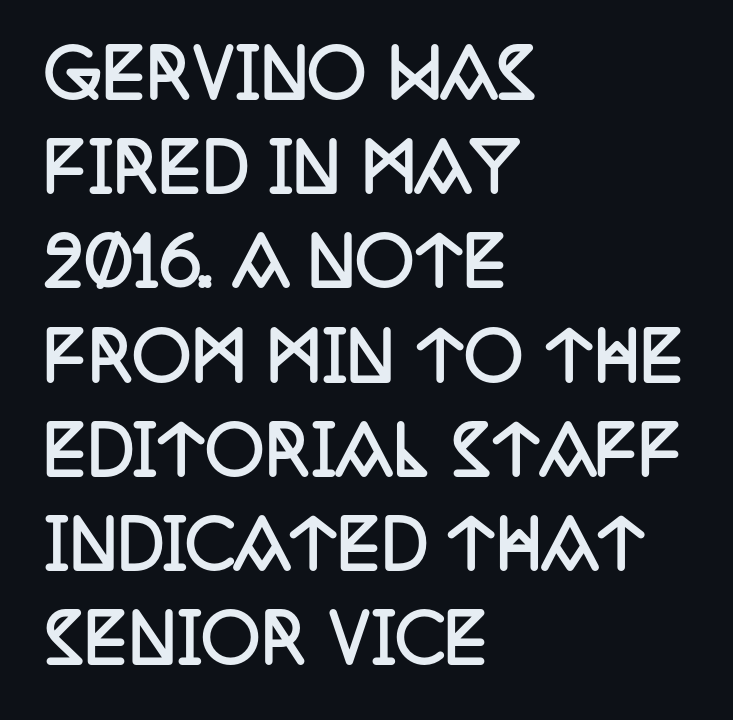
The image shows 65 px semibold, condensed serif type, upright; set left-aligned, normal line spacing (1.45x), normal letter spacing, not underlined; low stroke contrast and a large x-height.
